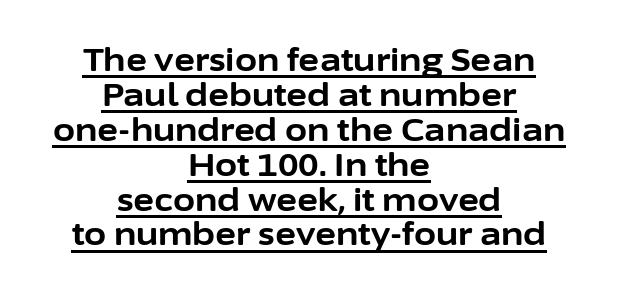
The whitespace from short lines is split evenly between both sides. This is heavy type, rendered in bold. The letters advance in unequal steps, a hallmark of proportional type. This is the regular roman posture of the typeface. What stands out about the letter spacing? Nothing — it is the standard amount. The typesetter has applied underlining to the passage shown.
